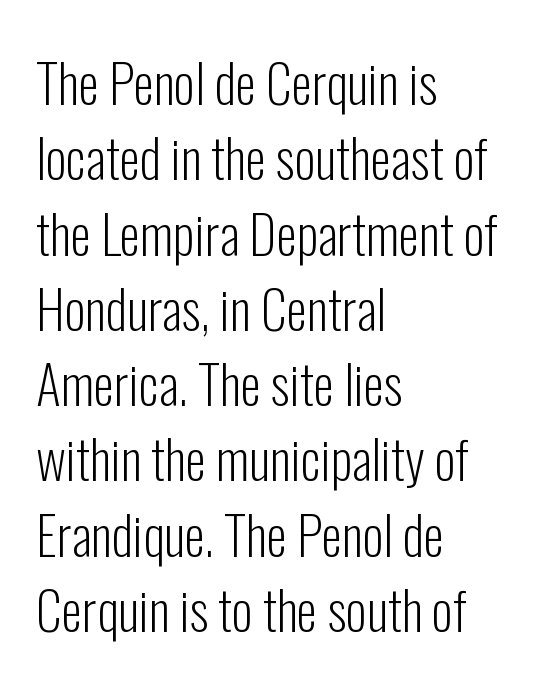
{"serif": "no", "italic": "no", "bold": "no", "weight": "light", "width": "condensed", "stroke_contrast": "low", "x_height": "medium", "monospaced": "no", "underline": "no", "align": "left", "line_spacing": "normal", "line_spacing_ratio": 1.42, "letter_spacing": "normal", "letter_spacing_em": 0.0, "glyph_px": 53}
